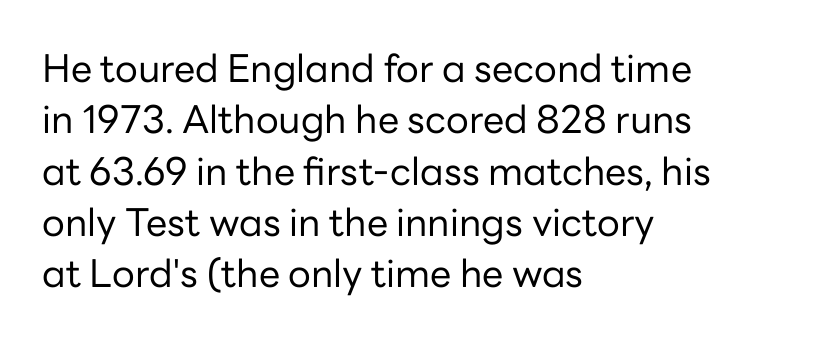
Q: Is the text bold? A: No.
Q: Is the text italic (slanted)? A: No, it is upright.
Q: Is the typeface a serif or a sans-serif typeface? A: Sans-serif.
Q: Is the text underlined? A: No.
Q: How is the paragraph aligned? A: Left-aligned.
Q: Is the spacing between letters normal or unusually wide? A: Normal.
Q: Is the spacing between lines tight, normal or loose? A: Normal.
Q: Width (condensed, normal, or wide)? A: Normal.
Q: Stroke contrast? A: Low.
Q: x-height? A: Medium.
Q: Monospaced? A: No.
